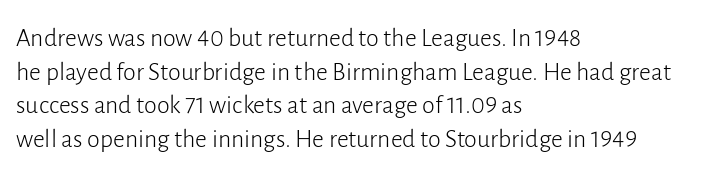
Q: Is the text bold? A: No.
Q: Is the text italic (slanted)? A: No, it is upright.
Q: Is the text underlined? A: No.
Q: How is the paragraph aligned? A: Left-aligned.
Q: Is the spacing between letters normal or unusually wide? A: Normal.
Q: Is the spacing between lines tight, normal or loose? A: Normal.
